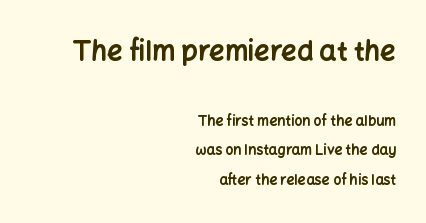
The image shows 27 px bold type, upright; set right-aligned, loose line spacing (2.11x), normal letter spacing, not underlined; the first (top) block is 1.93x larger.
